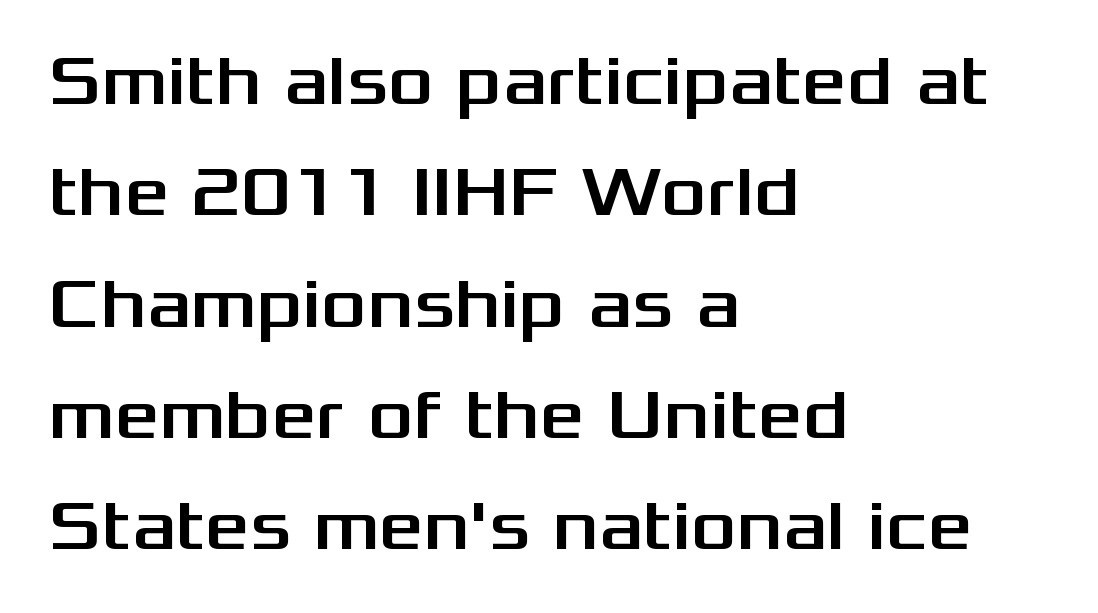
The block of text has a typical density, with ordinary space between rows. A bare baseline throughout the passage. Note: no serifs on the glyphs. Compared with a centered layout, this one pins lines to the left instead.
